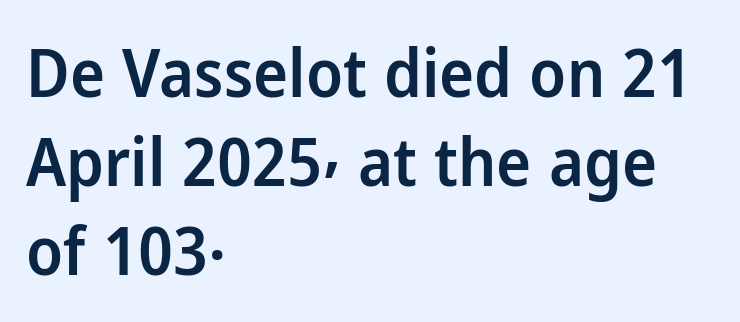
The image shows 66 px semibold sans-serif type, upright; set left-aligned, normal line spacing (1.35x), normal letter spacing, not underlined; low stroke contrast and a medium x-height.
